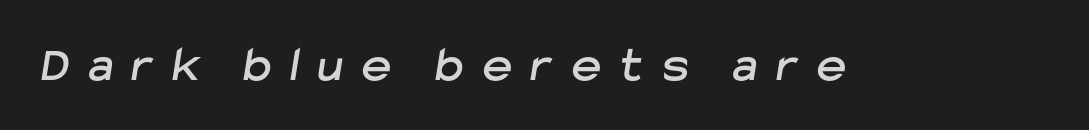
Q: Is the typeface a serif or a sans-serif typeface? A: Sans-serif.
Q: Is the text underlined? A: No.
Q: Is the spacing between letters normal or unusually wide? A: Unusually wide.
Q: Width (condensed, normal, or wide)? A: Normal.
Q: Stroke contrast? A: Low.
Q: x-height? A: Medium.
Q: Monospaced? A: No.
